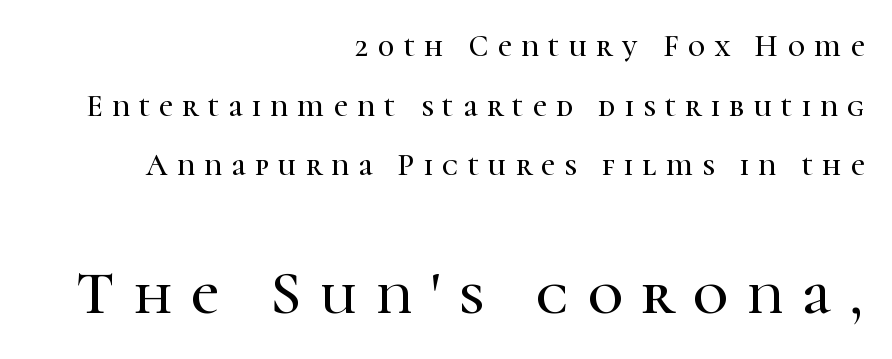
{"serif": "yes", "italic": "no", "width": "normal", "stroke_contrast": "high", "x_height": "medium", "monospaced": "no", "underline": "no", "align": "right", "line_spacing": "loose", "line_spacing_ratio": 1.99, "letter_spacing": "wide", "letter_spacing_em": 0.31, "larger_block": "second", "size_ratio": 2.03, "glyph_px": 61}
